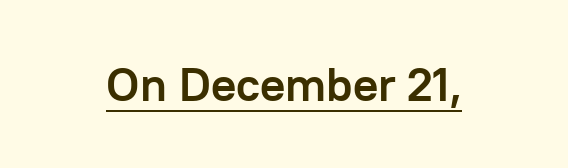
Every character sits straight up, as roman type does. What weight is shown? A full bold with thick strokes. This sample has the flowing, uneven cadence of proportional lettering. The glyphs in this specimen are sans serif. Looks like someone drew a line under every word here. A typesetter would call this zero additional tracking.
